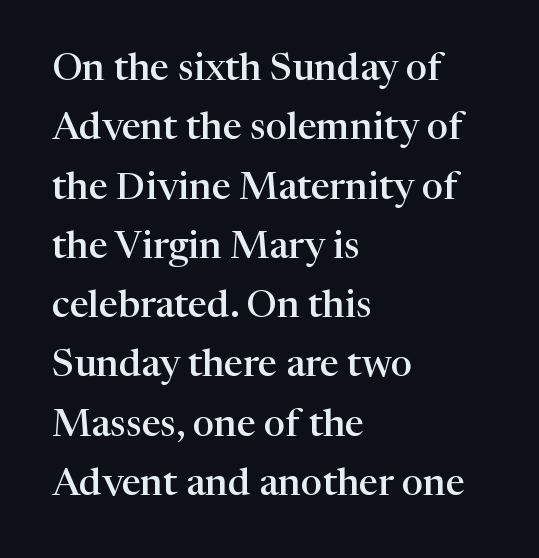
{"serif": "yes", "italic": "no", "bold": "semi", "weight": "semibold", "width": "normal", "stroke_contrast": "high", "x_height": "medium", "monospaced": "no", "underline": "no", "align": "left", "line_spacing": "normal", "line_spacing_ratio": 1.56, "letter_spacing": "normal", "letter_spacing_em": 0.0, "glyph_px": 38}
